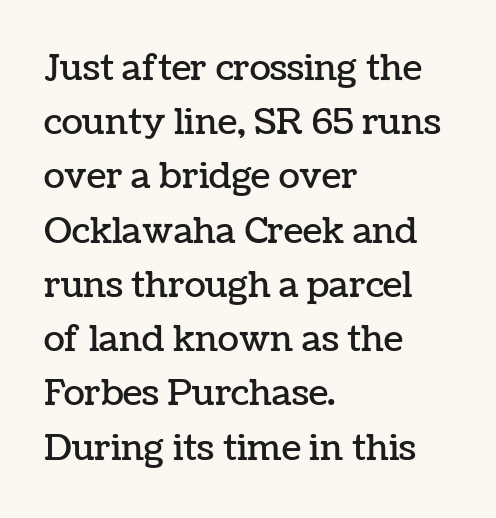
Q: Is the text italic (slanted)? A: No, it is upright.
Q: Is the text underlined? A: No.
Q: How is the paragraph aligned? A: Left-aligned.
Q: Is the spacing between letters normal or unusually wide? A: Normal.
Q: Is the spacing between lines tight, normal or loose? A: Normal.
Q: Width (condensed, normal, or wide)? A: Normal.
Q: Stroke contrast? A: Low.
Q: x-height? A: Medium.
Q: Monospaced? A: No.
